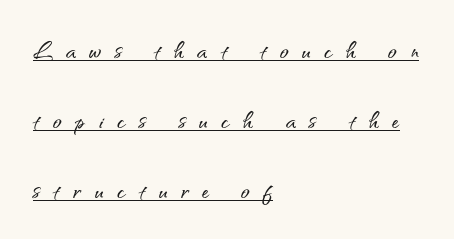
Q: Is the text italic (slanted)? A: Yes.
Q: Is the typeface a serif or a sans-serif typeface? A: Sans-serif.
Q: Is the text underlined? A: Yes.
Q: How is the paragraph aligned? A: Left-aligned.
Q: Is the spacing between letters normal or unusually wide? A: Unusually wide.
Q: Is the spacing between lines tight, normal or loose? A: Loose.
Q: Width (condensed, normal, or wide)? A: Normal.
Q: Stroke contrast? A: Medium.
Q: x-height? A: Small.
Q: Monospaced? A: No.
